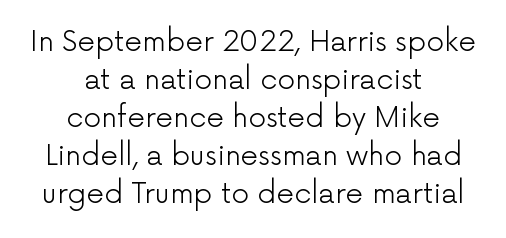
Descenders hang freely into open space. The font is comparable to plain body text, perhaps lighter. Letter spacing: default. A normal amount of white space separates one row of letters from the next.
